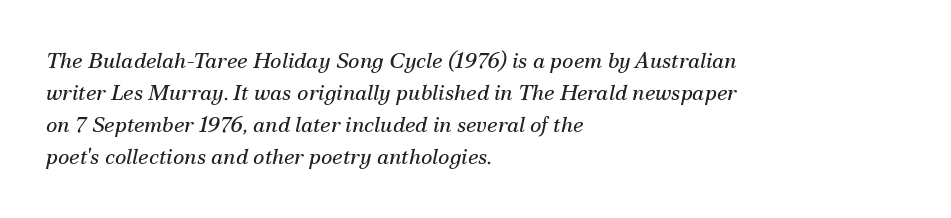
What stands out about the letter spacing? Nothing — it is the standard amount. The font's italic variant was chosen for this text. Each stroke keeps to a modest, everyday thickness or less. The rows are spaced the way most documents space them.
